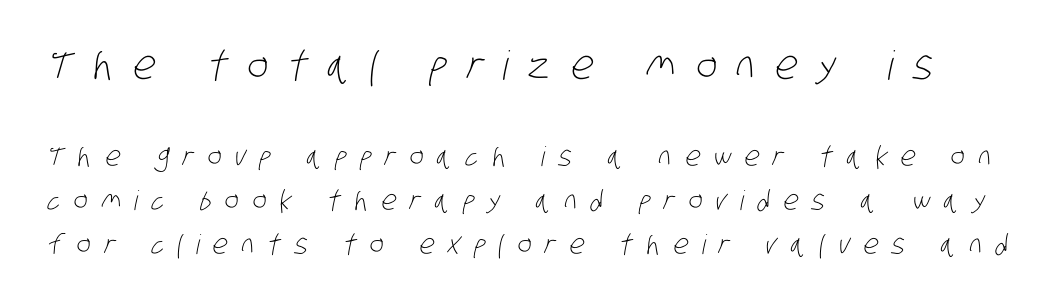
You could only call the tracking loose — the letters float apart. This is sans-serif lettering, the kind often seen on screens and signage. The passage shown is typed in a proportional face where columns would drift. How would I describe the line gaps? Plain and ordinary. Letters have the restrained weight of plain body copy at most.
